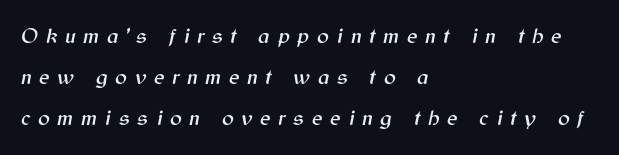
{"italic": "yes", "lean": "right", "slant_degrees": 12, "underline": "no", "align": "left", "line_spacing_ratio": 1.86, "letter_spacing": "wide", "letter_spacing_em": 0.35, "glyph_px": 22}
